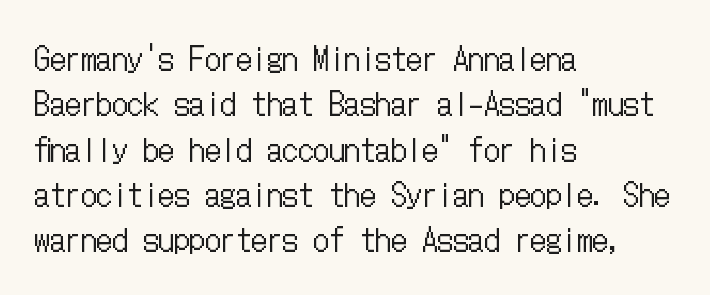
Q: Is the text bold? A: No.
Q: Is the text italic (slanted)? A: No, it is upright.
Q: Is the text underlined? A: No.
Q: How is the paragraph aligned? A: Left-aligned.
Q: Is the spacing between letters normal or unusually wide? A: Normal.
Q: Is the spacing between lines tight, normal or loose? A: Normal.
Q: Width (condensed, normal, or wide)? A: Condensed.
Q: Stroke contrast? A: Low.
Q: x-height? A: Medium.
